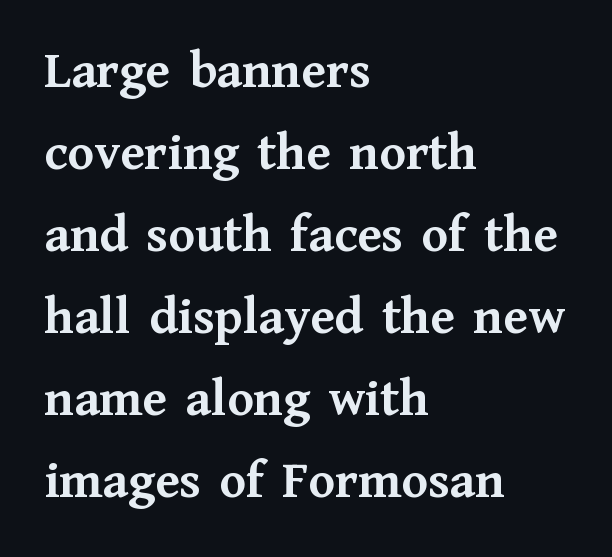
Q: Is the text bold? A: Yes.
Q: Is the text italic (slanted)? A: No, it is upright.
Q: Is the typeface a serif or a sans-serif typeface? A: Serif.
Q: Is the text underlined? A: No.
Q: How is the paragraph aligned? A: Left-aligned.
Q: Is the spacing between letters normal or unusually wide? A: Normal.
Q: Is the spacing between lines tight, normal or loose? A: Normal.
Q: Width (condensed, normal, or wide)? A: Normal.
Q: Stroke contrast? A: Medium.
Q: x-height? A: Medium.
Q: Monospaced? A: No.
